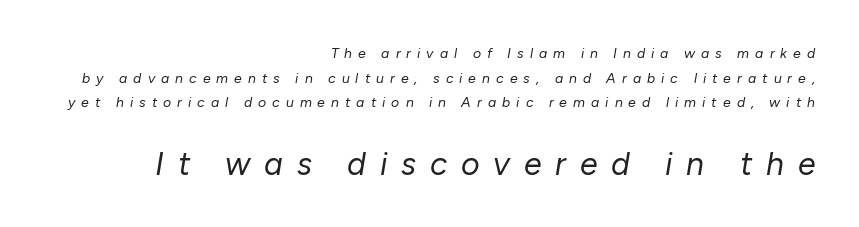
The typography opts for an oblique posture over an upright one. The lower block of text is set noticeably larger than the block above it. The rendering uses natural spacing where letterforms have individual widths. Each line ends at the same right margin while the left side varies. The letters are spread apart with noticeably loose tracking.
